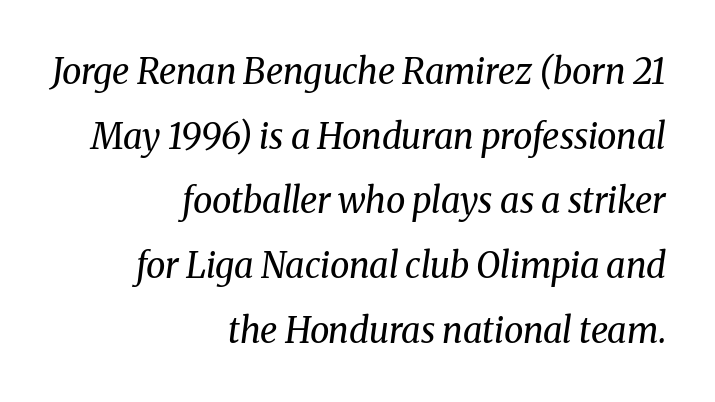
{"serif": "yes", "italic": "yes", "lean": "right", "slant_degrees": 8, "bold": "no", "weight": "regular", "width": "normal", "stroke_contrast": "medium", "x_height": "medium", "monospaced": "no", "underline": "no", "align": "right", "line_spacing_ratio": 1.85, "letter_spacing": "normal", "letter_spacing_em": 0.0, "glyph_px": 35}
